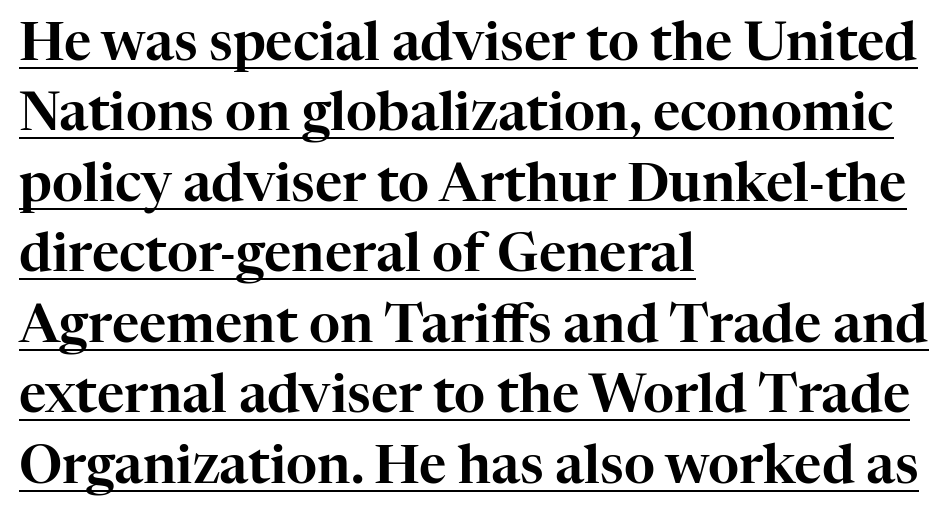
Q: Is the text italic (slanted)? A: No, it is upright.
Q: Is the typeface a serif or a sans-serif typeface? A: Serif.
Q: Is the text underlined? A: Yes.
Q: How is the paragraph aligned? A: Left-aligned.
Q: Is the spacing between letters normal or unusually wide? A: Normal.
Q: Is the spacing between lines tight, normal or loose? A: Normal.
Q: Width (condensed, normal, or wide)? A: Normal.
Q: Stroke contrast? A: High.
Q: x-height? A: Medium.
Q: Monospaced? A: No.
